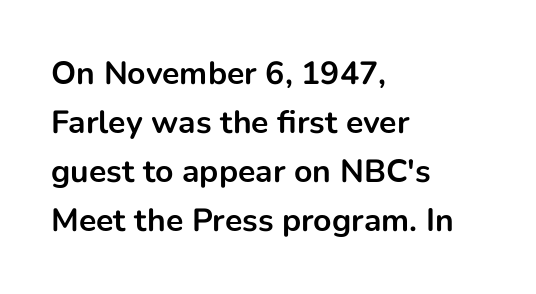
The string is rendered with underlining switched off. Successive baselines arrive at the customary interval. Tracking here is standard; glyphs follow each other at the usual distance. The setting favours the left margin, as ordinary paragraphs usually do.
